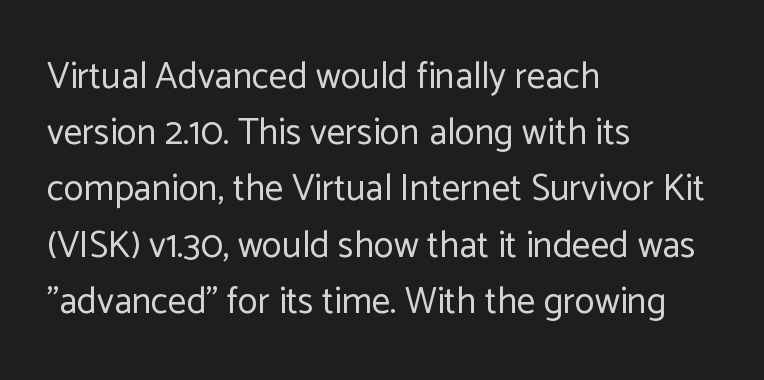
The image shows 37 px regular-weight sans-serif type, upright; set left-aligned, normal line spacing (1.52x), normal letter spacing, not underlined; low stroke contrast and a medium x-height.
